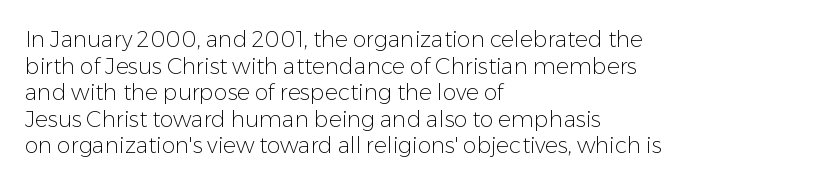
The image shows 22 px text type, upright; set left-aligned, line spacing 1.21x, normal letter spacing, not underlined.
